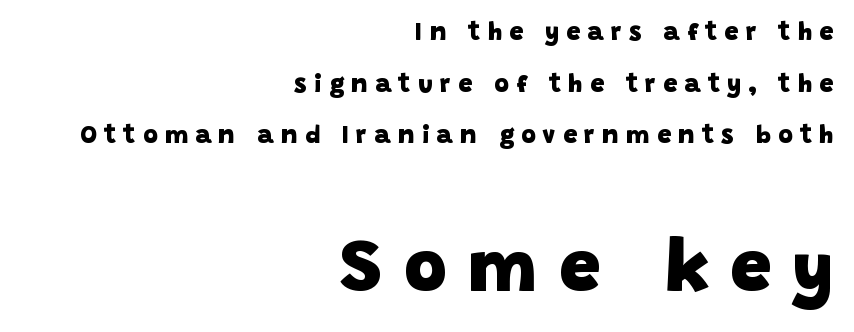
Plenty of ink on the page — the face is bold. The letters advance in unequal steps, a hallmark of proportional type. The composition opens small and finishes big. The compositor pushed each line to the right boundary.
